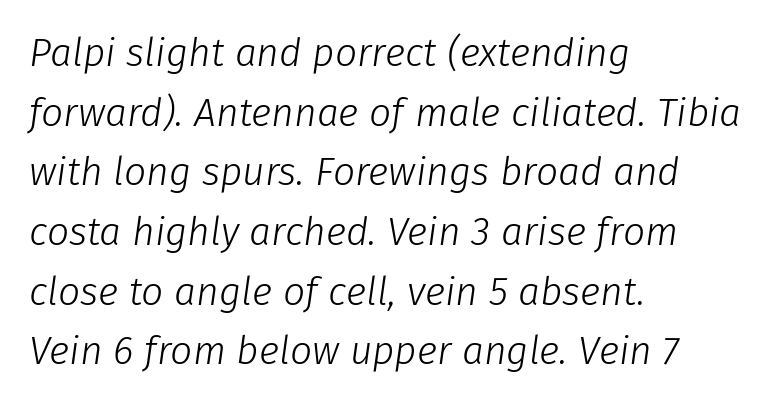
Check the space under the baseline: it is left empty. The rows are spaced the way most documents space them. This sample has the flowing, uneven cadence of proportional lettering. The type is set solid horizontally, with unmodified tracking.
